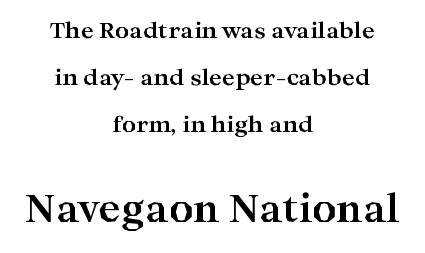
The rendering keeps characters at their native spacing. The leading is generous, giving the passage an open texture. Type size steps up from the first block to the second. Stroke terminals: seriffed. Posture: straight, roman, zero tilt. Check the space under the baseline: it is left empty.
